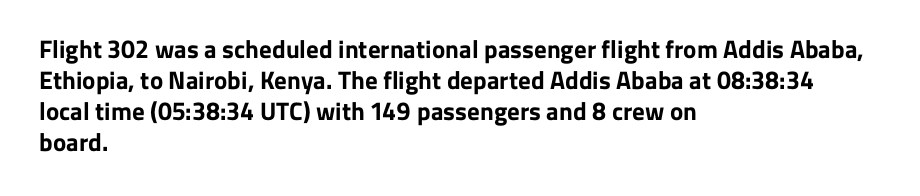
{"italic": "no", "bold": "yes", "underline": "no", "align": "left", "line_spacing_ratio": 1.24, "letter_spacing": "normal", "letter_spacing_em": 0.0, "glyph_px": 25}
